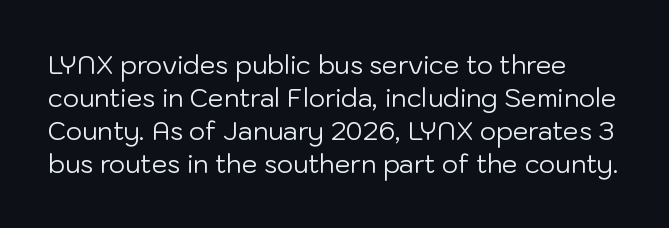
The image shows 25 px text type, upright; set normal line spacing (1.32x), normal letter spacing, not underlined.
